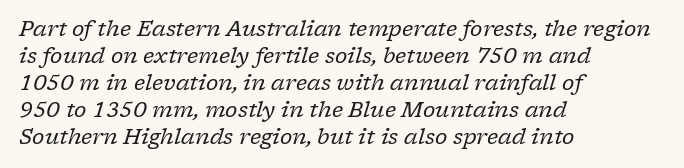
Q: Is the text bold? A: No.
Q: Is the text italic (slanted)? A: Yes, it leans right by about 17 degrees.
Q: Is the text underlined? A: No.
Q: How is the paragraph aligned? A: Left-aligned.
Q: Is the spacing between letters normal or unusually wide? A: Normal.
Q: Is the spacing between lines tight, normal or loose? A: Normal.
